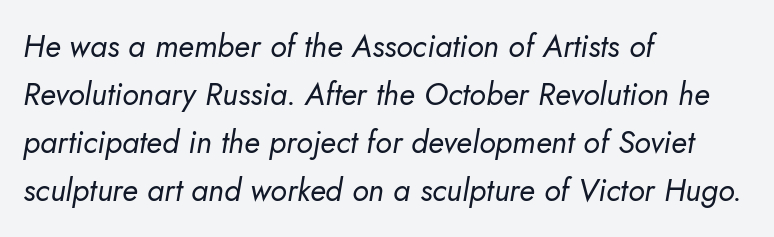
The image shows 31 px regular-weight type, italic (leaning right); set left-aligned, normal line spacing (1.55x), normal letter spacing, not underlined; low stroke contrast and a small x-height.
